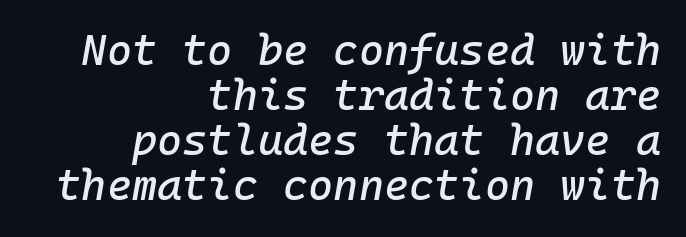
{"italic": "yes", "lean": "right", "slant_degrees": 10, "width": "normal", "stroke_contrast": "low", "x_height": "medium", "monospaced": "yes", "underline": "no", "align": "right", "line_spacing": "tight", "line_spacing_ratio": 1.05, "letter_spacing": "normal", "letter_spacing_em": 0.0, "glyph_px": 43}
